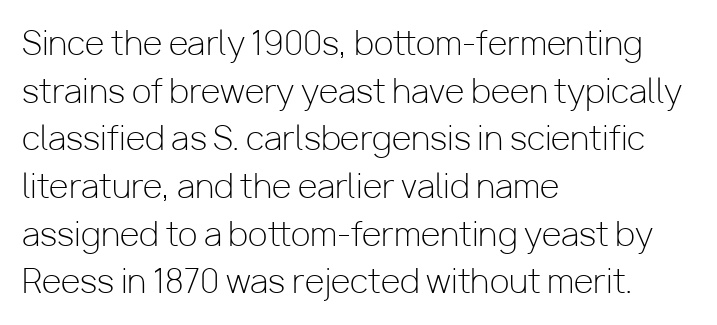
Q: Is the text bold? A: No.
Q: Is the text italic (slanted)? A: No, it is upright.
Q: Is the typeface a serif or a sans-serif typeface? A: Sans-serif.
Q: Is the text underlined? A: No.
Q: How is the paragraph aligned? A: Left-aligned.
Q: Is the spacing between letters normal or unusually wide? A: Normal.
Q: Is the spacing between lines tight, normal or loose? A: Normal.
Q: Width (condensed, normal, or wide)? A: Normal.
Q: Stroke contrast? A: Low.
Q: x-height? A: Medium.
Q: Monospaced? A: No.
